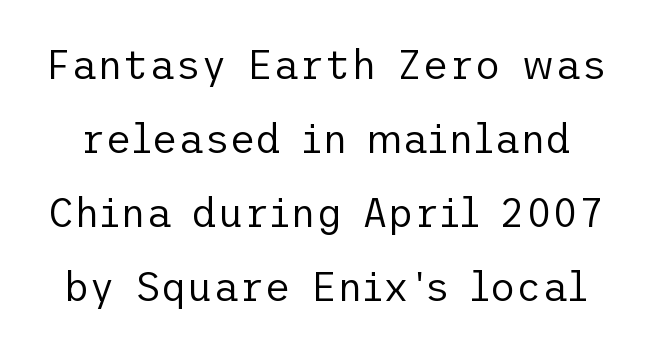
Q: Is the text bold? A: No.
Q: Is the text italic (slanted)? A: No, it is upright.
Q: Is the typeface a serif or a sans-serif typeface? A: Sans-serif.
Q: Is the text underlined? A: No.
Q: Is the spacing between letters normal or unusually wide? A: Normal.
Q: Width (condensed, normal, or wide)? A: Normal.
Q: Stroke contrast? A: Low.
Q: x-height? A: Medium.
